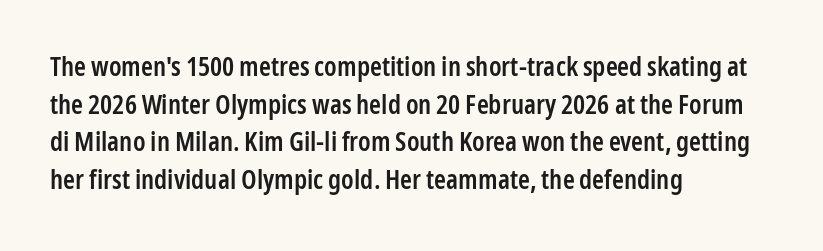
The image shows 27 px text type, upright; set left-aligned, normal line spacing (1.39x), normal letter spacing, not underlined.
